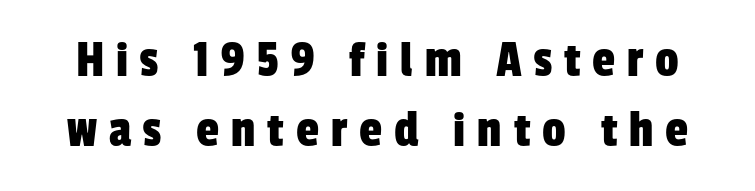
{"serif": "no", "width": "condensed", "stroke_contrast": "low", "x_height": "medium", "monospaced": "no", "underline": "no", "line_spacing": "normal", "line_spacing_ratio": 1.35, "letter_spacing": "wide", "letter_spacing_em": 0.23, "glyph_px": 52}
